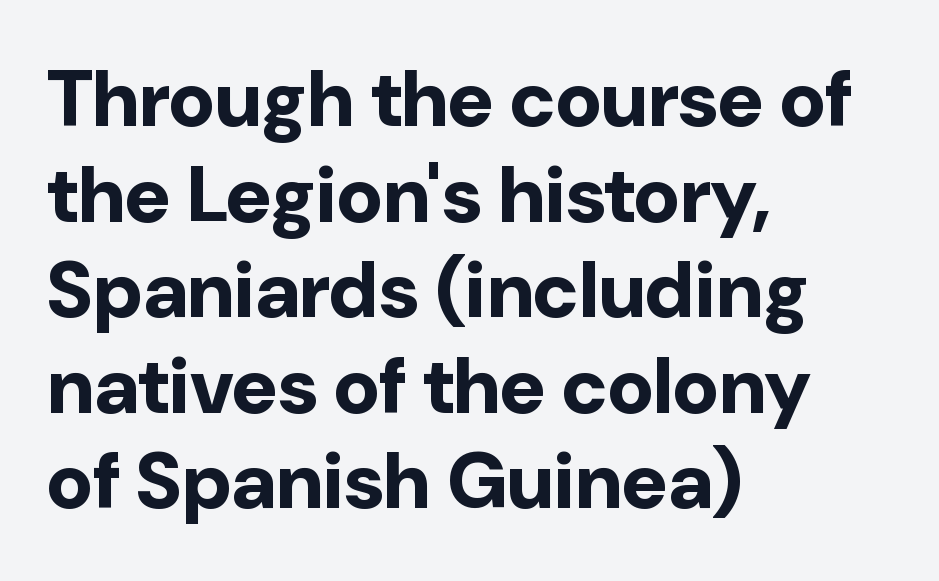
Q: Is the text bold? A: Yes.
Q: Is the text italic (slanted)? A: No, it is upright.
Q: Is the typeface a serif or a sans-serif typeface? A: Sans-serif.
Q: Is the text underlined? A: No.
Q: How is the paragraph aligned? A: Left-aligned.
Q: Is the spacing between letters normal or unusually wide? A: Normal.
Q: Width (condensed, normal, or wide)? A: Normal.
Q: Stroke contrast? A: Low.
Q: x-height? A: Medium.
Q: Monospaced? A: No.
